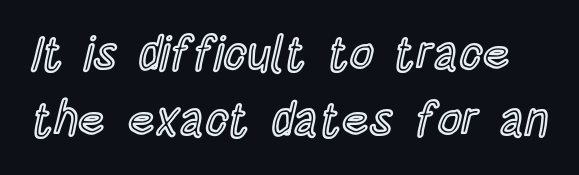
Q: Is the text italic (slanted)? A: Yes.
Q: Is the text underlined? A: No.
Q: Is the spacing between letters normal or unusually wide? A: Normal.
Q: Is the spacing between lines tight, normal or loose? A: Normal.
Q: Width (condensed, normal, or wide)? A: Condensed.
Q: x-height? A: Large.
Q: Monospaced? A: No.
